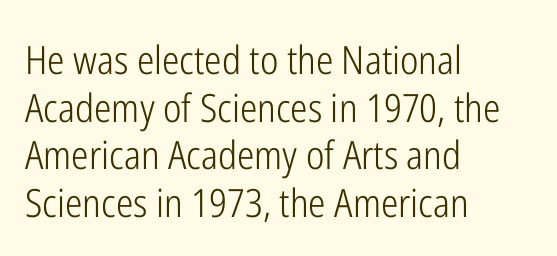
The axis of the letterforms is exactly vertical. Each letter keeps its own natural width here, so spacing adapts to shape. All the whitespace from short lines collects on the right. The words here are not underlined. Students, note that the glyphs here touch the page at normal intervals.
